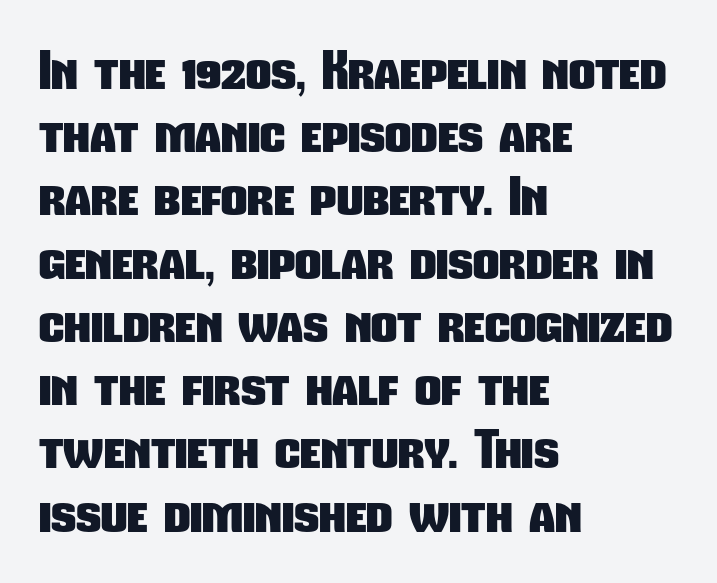
Plenty of ink on the page — the face is bold. This rendering employs a face without finishing strokes, i.e., a sans-serif. Letter spacing: default. The lines are quadded left.
